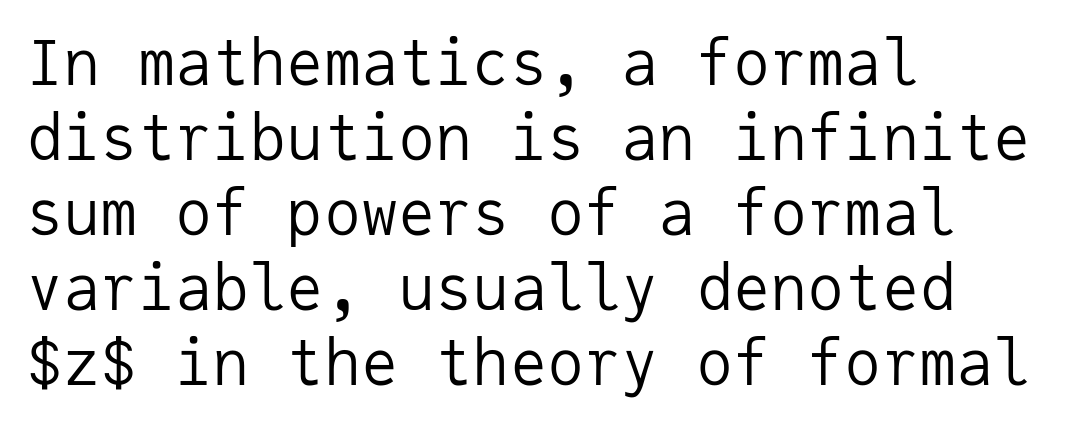
The image shows 62 px regular-weight sans-serif type, upright, monospaced; set left-aligned, line spacing 1.21x, normal letter spacing, not underlined; low stroke contrast and a medium x-height.
